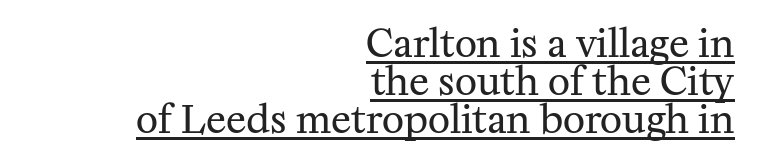
{"serif": "yes", "italic": "no", "bold": "no", "weight": "regular", "width": "normal", "stroke_contrast": "medium", "x_height": "medium", "monospaced": "no", "underline": "yes", "align": "right", "line_spacing": "tight", "line_spacing_ratio": 1.0, "letter_spacing": "normal", "letter_spacing_em": 0.0, "glyph_px": 38}
